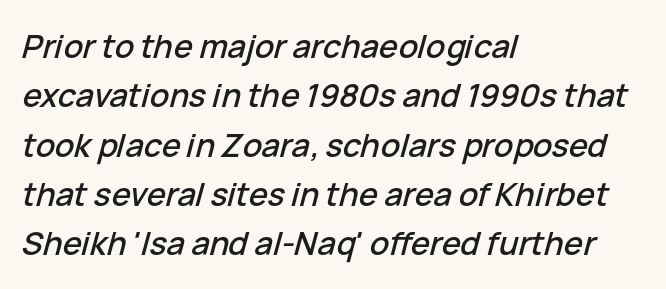
The passage shown leans; its letterforms are oblique. Note the varied advance widths — an 'i' is clearly narrower than an 'm'. Tracking value appears to be zero — textbook default spacing. The space directly below the letters is spotless.
